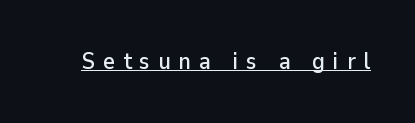
These lines were composed using upright roman letters. What stands out about the letter spacing? Its width — letters are far apart. This rendering features underlined lettering.
